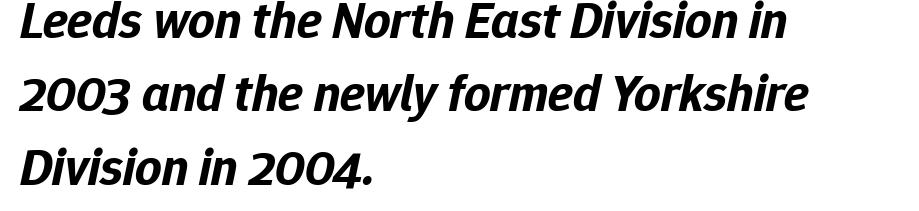
Q: Is the text bold? A: Yes.
Q: Is the text italic (slanted)? A: Yes, it leans right by about 12 degrees.
Q: Is the text underlined? A: No.
Q: How is the paragraph aligned? A: Left-aligned.
Q: Is the spacing between letters normal or unusually wide? A: Normal.
Q: Is the spacing between lines tight, normal or loose? A: Normal.
Q: Width (condensed, normal, or wide)? A: Normal.
Q: Stroke contrast? A: Low.
Q: x-height? A: Medium.
Q: Monospaced? A: No.
